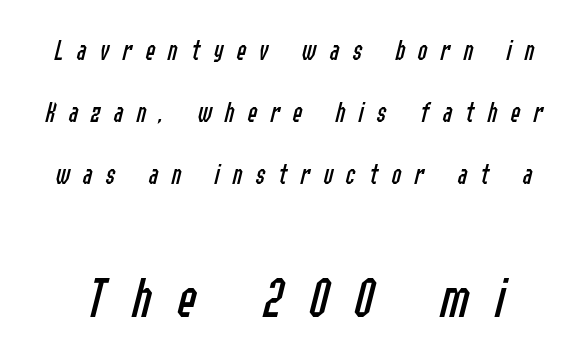
The gap between lines stays unmarked. Weight: in the light-to-regular range. Each letter keeps its own natural width here, so spacing adapts to shape. The following chunk of copy outweighs the initial chunk in type size.
